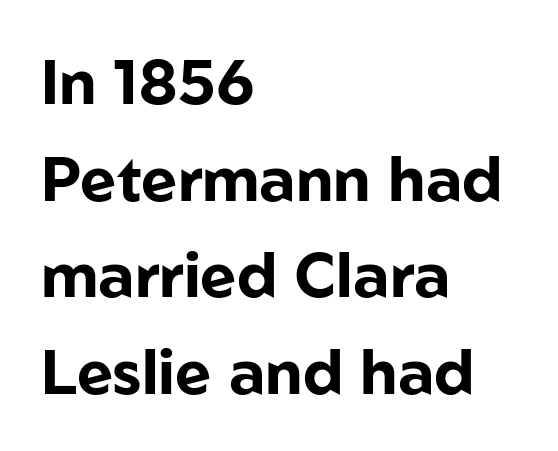
Q: Is the text bold? A: Yes.
Q: Is the text italic (slanted)? A: No, it is upright.
Q: Is the typeface a serif or a sans-serif typeface? A: Sans-serif.
Q: Is the text underlined? A: No.
Q: How is the paragraph aligned? A: Left-aligned.
Q: Is the spacing between letters normal or unusually wide? A: Normal.
Q: Is the spacing between lines tight, normal or loose? A: Normal.
Q: Width (condensed, normal, or wide)? A: Normal.
Q: Stroke contrast? A: Low.
Q: x-height? A: Medium.
Q: Monospaced? A: No.
